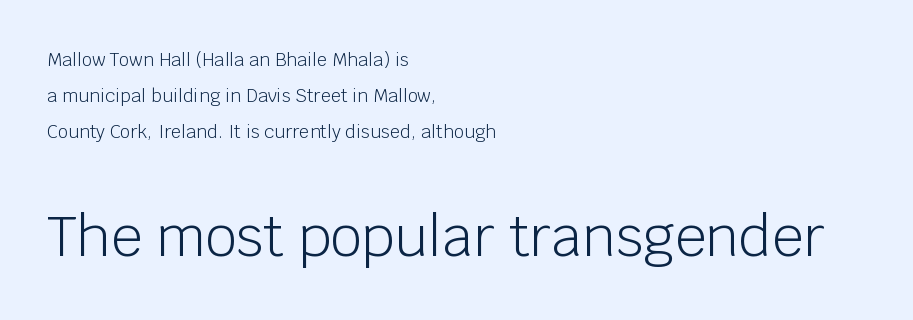
The lettering holds an erect, upright posture throughout. If you drew a ruler down the left edge, every line would touch it. The gap between lines stays unmarked. Here the glyphs are tracked normally, forming tight word shapes. Scale increases going downward across the two blocks.
